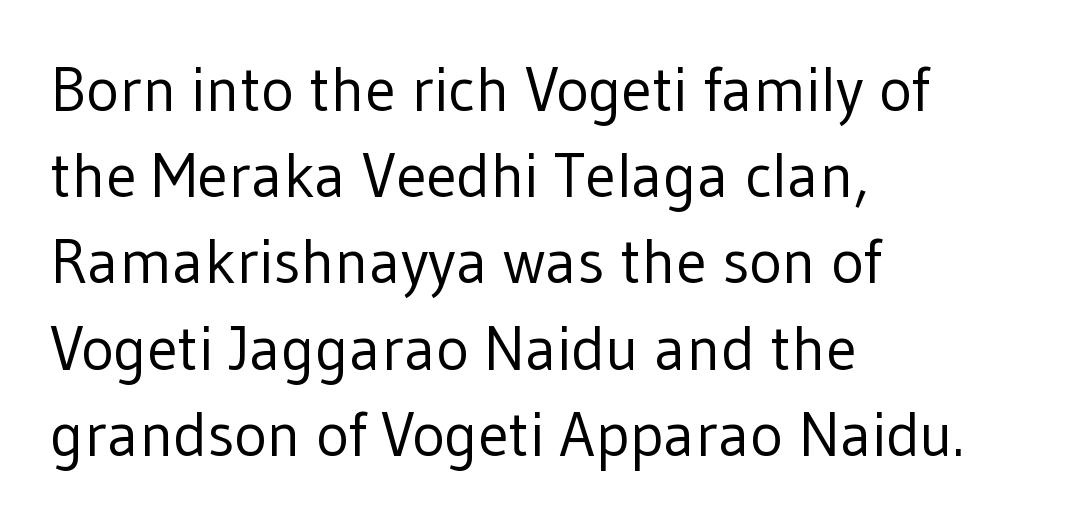
Q: Is the text bold? A: No.
Q: Is the text italic (slanted)? A: No, it is upright.
Q: Is the typeface a serif or a sans-serif typeface? A: Sans-serif.
Q: Is the text underlined? A: No.
Q: How is the paragraph aligned? A: Left-aligned.
Q: Is the spacing between letters normal or unusually wide? A: Normal.
Q: Is the spacing between lines tight, normal or loose? A: Normal.
Q: Width (condensed, normal, or wide)? A: Normal.
Q: Stroke contrast? A: Low.
Q: x-height? A: Medium.
Q: Monospaced? A: No.
